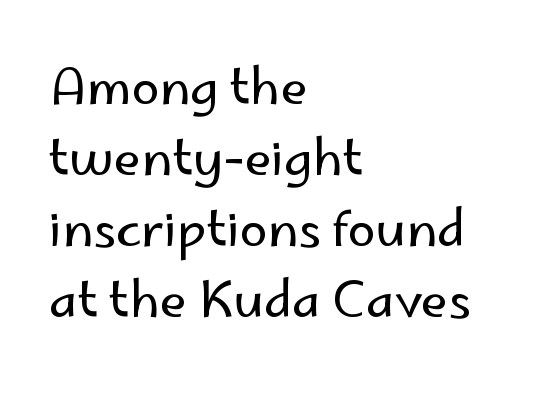
The strip under each line holds only bare page. The face used here is proportionally spaced, like ordinary book or web type. It's the straight-up-and-down kind of type. Note: no serifs on the glyphs.
